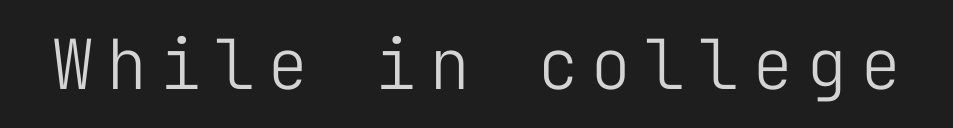
Q: Is the text bold? A: No.
Q: Is the text italic (slanted)? A: No, it is upright.
Q: Is the typeface a serif or a sans-serif typeface? A: Sans-serif.
Q: Is the text underlined? A: No.
Q: Width (condensed, normal, or wide)? A: Normal.
Q: Stroke contrast? A: Low.
Q: x-height? A: Medium.
Q: Monospaced? A: Yes.
